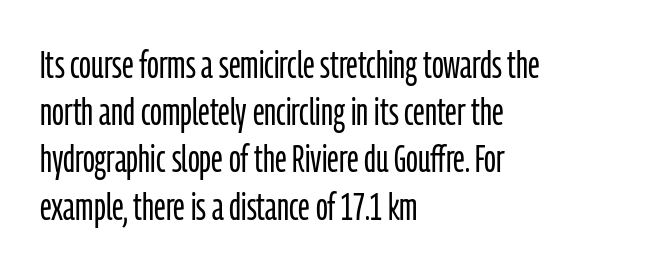
Q: Is the text bold? A: No.
Q: Is the text italic (slanted)? A: No, it is upright.
Q: Is the typeface a serif or a sans-serif typeface? A: Sans-serif.
Q: Is the text underlined? A: No.
Q: How is the paragraph aligned? A: Left-aligned.
Q: Is the spacing between letters normal or unusually wide? A: Normal.
Q: Width (condensed, normal, or wide)? A: Condensed.
Q: Stroke contrast? A: Low.
Q: x-height? A: Medium.
Q: Monospaced? A: No.
